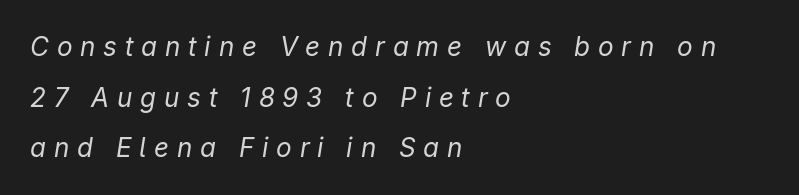
{"italic": "yes", "lean": "right", "slant_degrees": 9, "bold": "no", "underline": "no", "align": "left", "line_spacing": "loose", "line_spacing_ratio": 1.95, "letter_spacing": "wide", "letter_spacing_em": 0.3, "glyph_px": 26}
